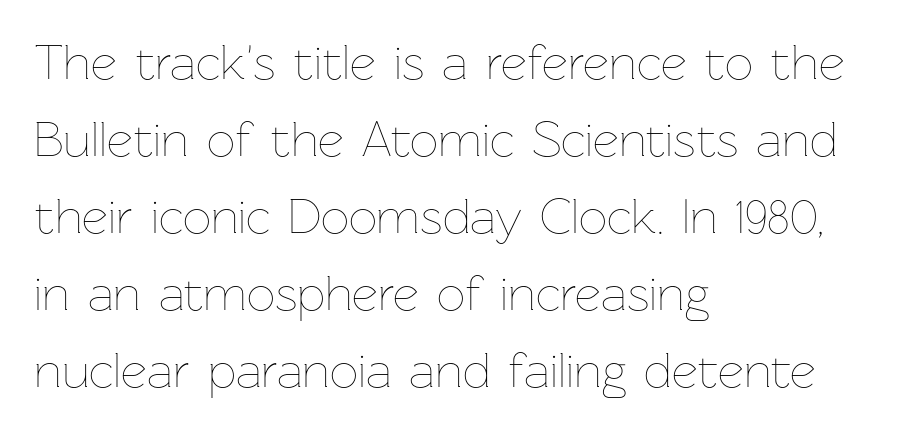
Q: Is the text bold? A: No.
Q: Is the text italic (slanted)? A: No, it is upright.
Q: Is the text underlined? A: No.
Q: How is the paragraph aligned? A: Left-aligned.
Q: Is the spacing between letters normal or unusually wide? A: Normal.
Q: Is the spacing between lines tight, normal or loose? A: Normal.
Q: Width (condensed, normal, or wide)? A: Normal.
Q: Stroke contrast? A: Low.
Q: x-height? A: Medium.
Q: Monospaced? A: No.
